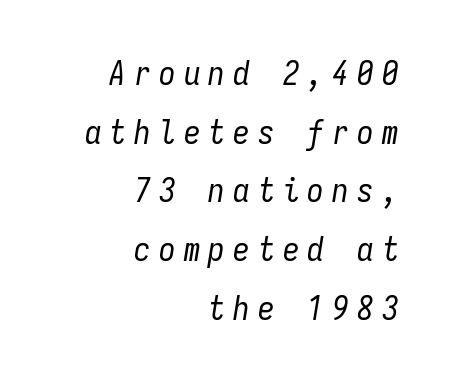
{"italic": "yes", "lean": "right", "slant_degrees": 9, "bold": "no", "weight": "regular", "width": "condensed", "stroke_contrast": "low", "x_height": "medium", "monospaced": "yes", "underline": "no", "align": "right", "line_spacing_ratio": 1.78, "letter_spacing": "wide", "letter_spacing_em": 0.25, "glyph_px": 33}
